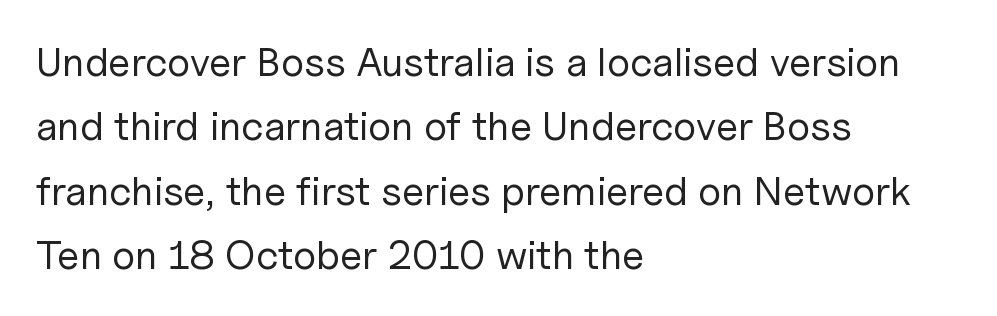
The image shows 41 px regular-weight sans-serif type, upright; set left-aligned, normal line spacing (1.57x), normal letter spacing, not underlined; low stroke contrast and a medium x-height.
